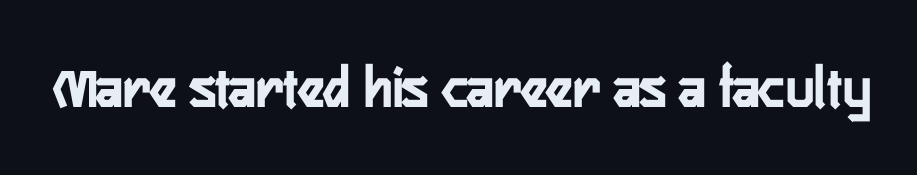
{"serif": "no", "italic": "no", "width": "condensed", "stroke_contrast": "low", "x_height": "medium", "monospaced": "no", "underline": "no", "letter_spacing": "normal", "letter_spacing_em": 0.0, "glyph_px": 60}
